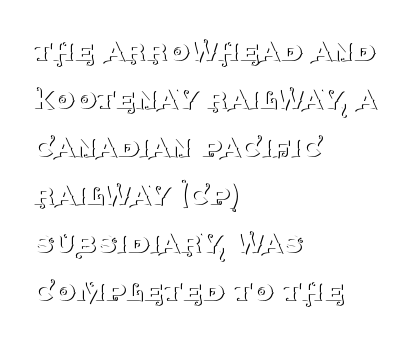
The image shows 34 px thin serif type, upright; set left-aligned, normal line spacing (1.41x), normal letter spacing, not underlined; medium stroke contrast and a large x-height.
